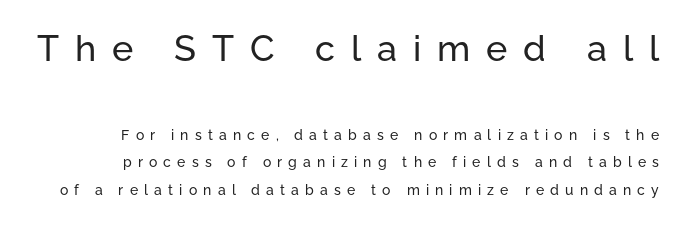
{"serif": "no", "italic": "no", "width": "normal", "stroke_contrast": "low", "x_height": "medium", "monospaced": "no", "underline": "no", "line_spacing": "loose", "line_spacing_ratio": 1.95, "letter_spacing": "wide", "letter_spacing_em": 0.44, "larger_block": "first", "size_ratio": 2.57, "glyph_px": 36}
